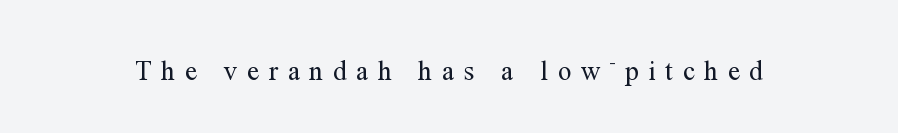
The image shows 27 px text type, upright; set unusually wide letter spacing (+0.36 em), not underlined.
